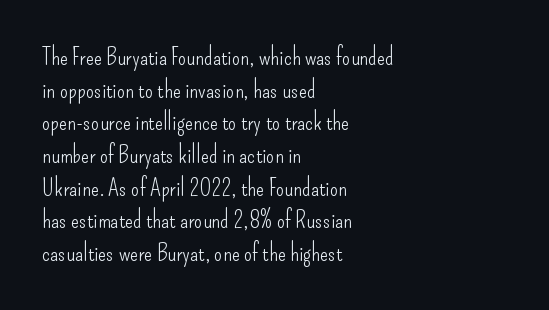
Q: Is the text bold? A: No.
Q: Is the text italic (slanted)? A: No, it is upright.
Q: Is the text underlined? A: No.
Q: How is the paragraph aligned? A: Left-aligned.
Q: Is the spacing between letters normal or unusually wide? A: Normal.
Q: Is the spacing between lines tight, normal or loose? A: Normal.
